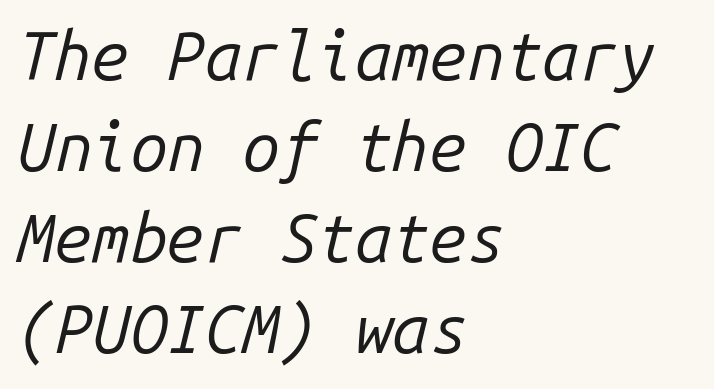
The image shows 67 px regular-weight type, italic (leaning right), monospaced; set left-aligned, normal line spacing (1.36x), normal letter spacing, not underlined; low stroke contrast and a medium x-height.
